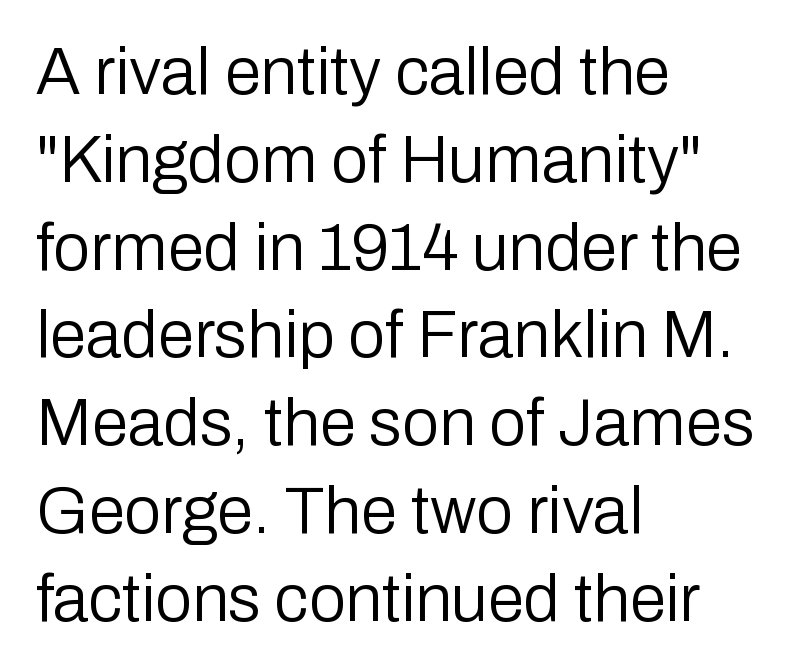
The image shows 66 px regular-weight sans-serif type, upright; set left-aligned, normal line spacing (1.33x), normal letter spacing, not underlined; low stroke contrast and a medium x-height.
